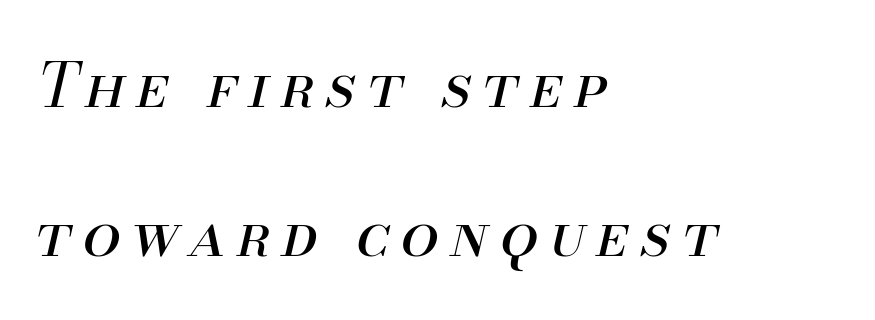
Q: Is the text bold? A: No.
Q: Is the text italic (slanted)? A: Yes, it leans right by about 13 degrees.
Q: Is the text underlined? A: No.
Q: How is the paragraph aligned? A: Left-aligned.
Q: Is the spacing between lines tight, normal or loose? A: Loose.
Q: Width (condensed, normal, or wide)? A: Normal.
Q: Stroke contrast? A: Medium.
Q: x-height? A: Small.
Q: Monospaced? A: No.
